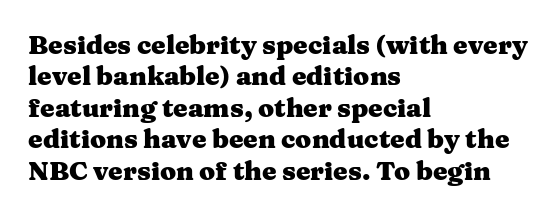
The image shows 26 px bold type, upright; set left-aligned, line spacing 1.21x, normal letter spacing, not underlined.
